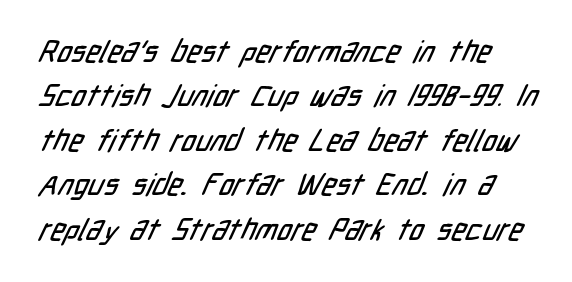
The image shows 30 px condensed sans-serif type; set normal line spacing (1.48x), normal letter spacing, not underlined; low stroke contrast and a medium x-height.
